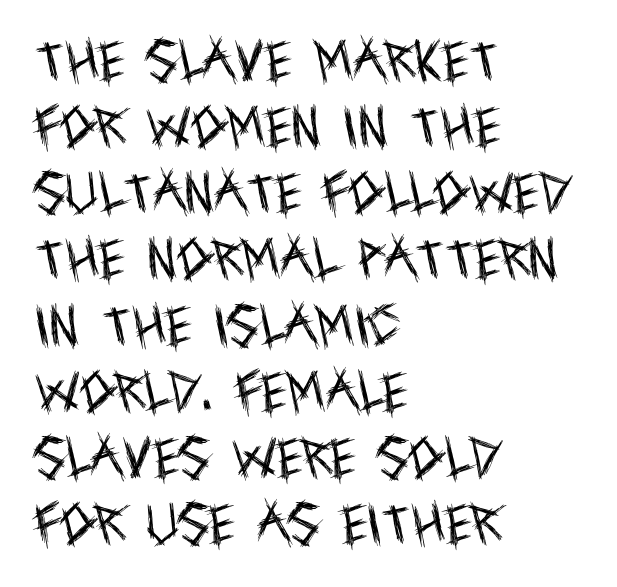
{"serif": "no", "italic": "no", "bold": "no", "weight": "regular", "width": "condensed", "x_height": "large", "monospaced": "no", "underline": "no", "align": "left", "line_spacing": "normal", "line_spacing_ratio": 1.47, "letter_spacing": "normal", "letter_spacing_em": 0.0, "glyph_px": 45}
